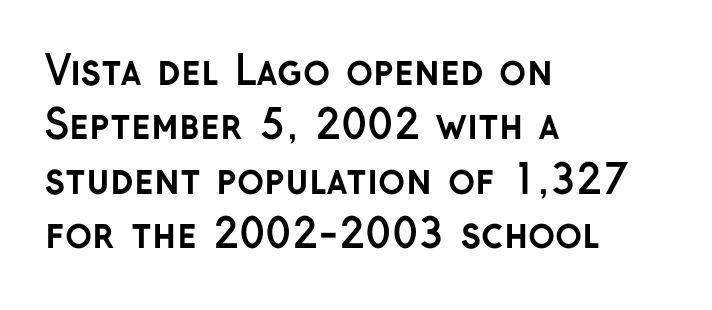
The image shows 40 px semibold sans-serif type, upright; set left-aligned, normal line spacing (1.36x), normal letter spacing, not underlined; low stroke contrast and a medium x-height.
